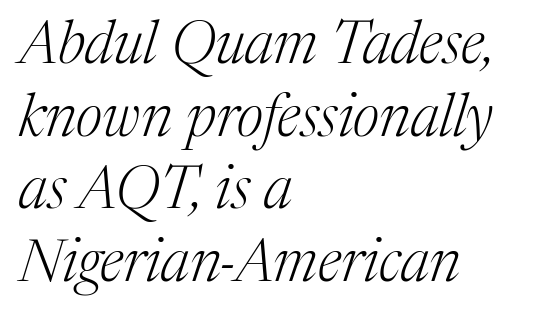
Q: Is the text bold? A: No.
Q: Is the text italic (slanted)? A: Yes, it leans right by about 17 degrees.
Q: Is the typeface a serif or a sans-serif typeface? A: Serif.
Q: Is the text underlined? A: No.
Q: How is the paragraph aligned? A: Left-aligned.
Q: Is the spacing between letters normal or unusually wide? A: Normal.
Q: Width (condensed, normal, or wide)? A: Normal.
Q: Stroke contrast? A: Medium.
Q: x-height? A: Medium.
Q: Monospaced? A: No.
